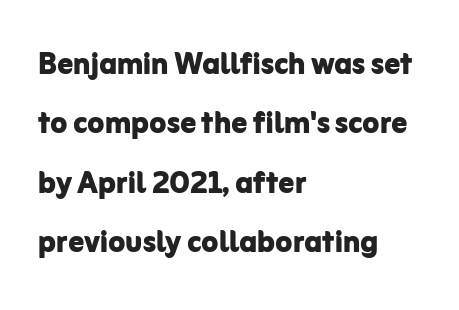
Q: Is the text bold? A: Yes.
Q: Is the text italic (slanted)? A: No, it is upright.
Q: Is the typeface a serif or a sans-serif typeface? A: Sans-serif.
Q: Is the text underlined? A: No.
Q: How is the paragraph aligned? A: Left-aligned.
Q: Is the spacing between letters normal or unusually wide? A: Normal.
Q: Is the spacing between lines tight, normal or loose? A: Normal.
Q: Width (condensed, normal, or wide)? A: Normal.
Q: Stroke contrast? A: Low.
Q: x-height? A: Medium.
Q: Monospaced? A: No.
